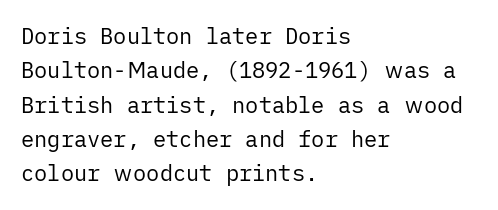
The specimen reads as upright at a glance. Is the stroke heavy? The answer is a plain regular-or-lighter. Clear beneath every line of the passage. Notice how descenders clear the ascenders below comfortably — that's standard leading.
